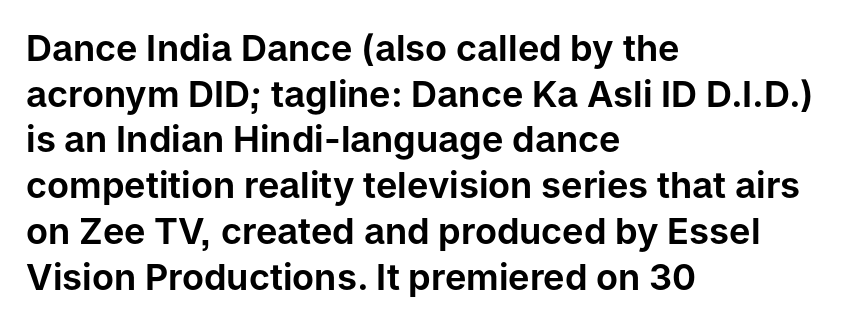
{"serif": "no", "italic": "no", "width": "normal", "stroke_contrast": "low", "x_height": "medium", "monospaced": "no", "underline": "no", "align": "left", "line_spacing": "normal", "line_spacing_ratio": 1.27, "letter_spacing": "normal", "letter_spacing_em": 0.0, "glyph_px": 36}
